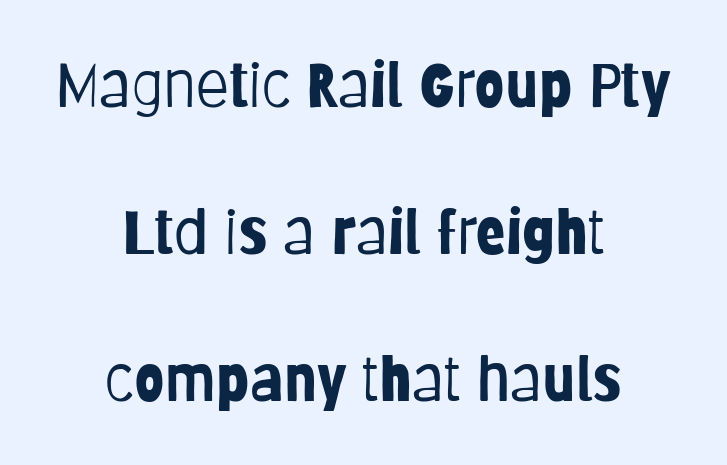
Q: Is the text bold? A: No.
Q: Is the text italic (slanted)? A: No, it is upright.
Q: Is the typeface a serif or a sans-serif typeface? A: Sans-serif.
Q: Is the text underlined? A: No.
Q: How is the paragraph aligned? A: Centered.
Q: Is the spacing between letters normal or unusually wide? A: Normal.
Q: Is the spacing between lines tight, normal or loose? A: Loose.
Q: Width (condensed, normal, or wide)? A: Condensed.
Q: Stroke contrast? A: Low.
Q: x-height? A: Large.
Q: Monospaced? A: No.
